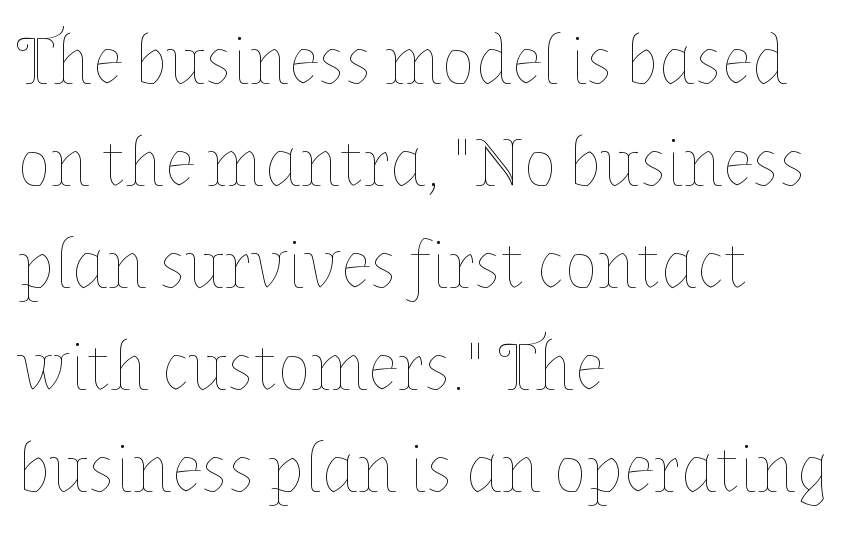
Q: Is the text bold? A: No.
Q: Is the text italic (slanted)? A: No, it is upright.
Q: Is the text underlined? A: No.
Q: How is the paragraph aligned? A: Left-aligned.
Q: Is the spacing between letters normal or unusually wide? A: Normal.
Q: Is the spacing between lines tight, normal or loose? A: Normal.
Q: Width (condensed, normal, or wide)? A: Normal.
Q: Stroke contrast? A: Low.
Q: x-height? A: Medium.
Q: Monospaced? A: No.
